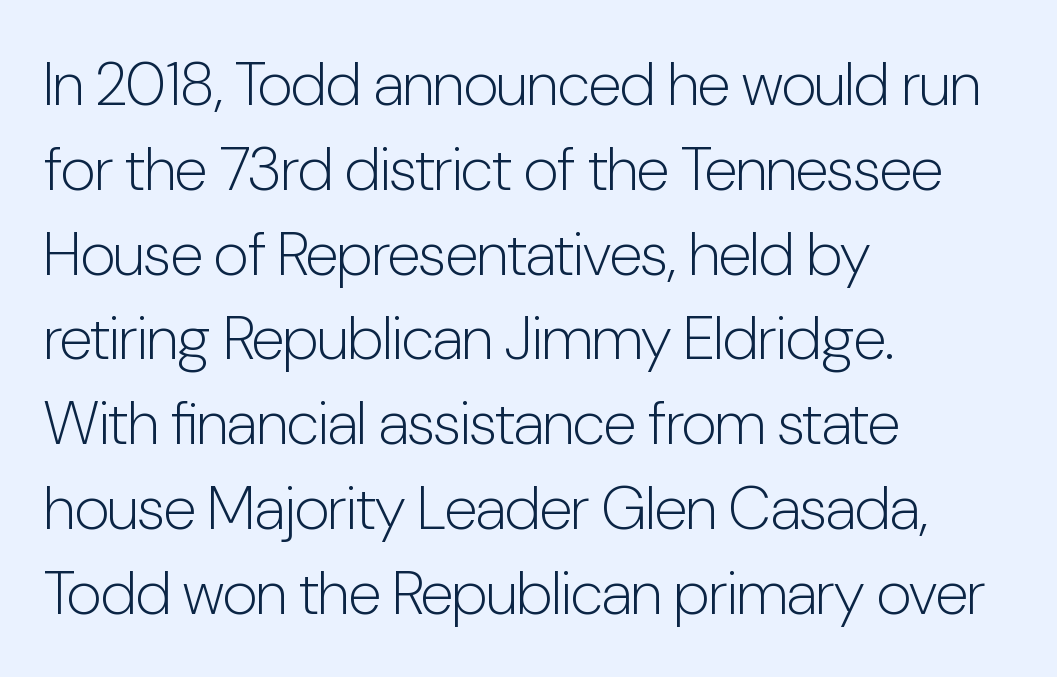
Compared with a typical body face, this is equally light or lighter still. You can tell from the bare stems that sans-serif type was used. Observe the ordinary spacing: letters are neighbours, not strangers. In CSS terms this would be text-align: left.
